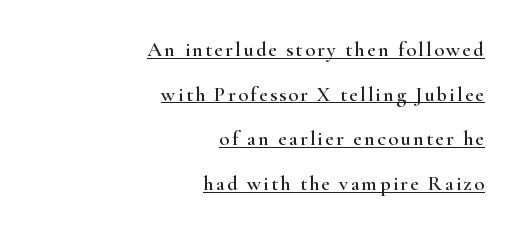
The image shows 21 px text type, upright; set right-aligned, loose line spacing (2.13x), underlined.
